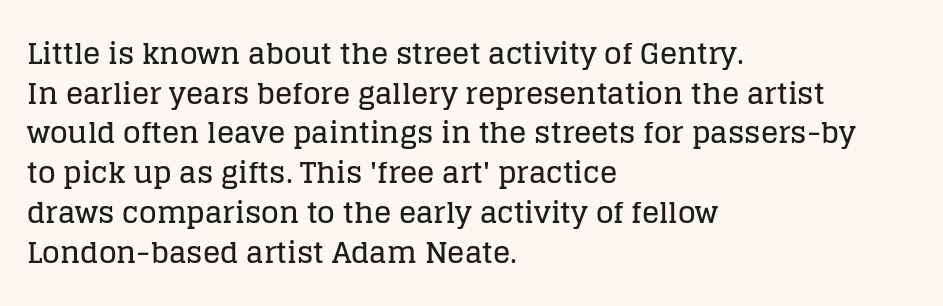
{"serif": "yes", "italic": "no", "width": "normal", "stroke_contrast": "low", "x_height": "large", "monospaced": "no", "underline": "no", "align": "left", "line_spacing": "normal", "line_spacing_ratio": 1.37, "letter_spacing": "normal", "letter_spacing_em": 0.0, "glyph_px": 29}
